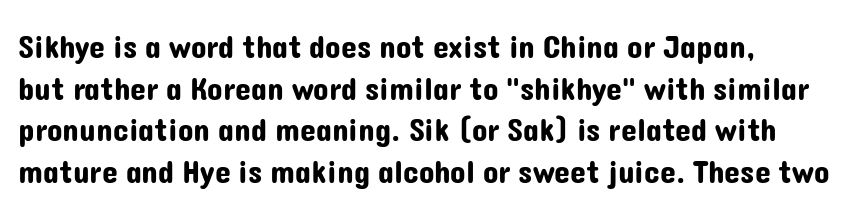
These lines sit exactly where default settings would place them. If you drew a line through each stem, it would be perfectly vertical. You could call the tracking neutral — neither tight nor loose. The rendering shows plain stroke endings on the letterforms — a sans-serif design.
